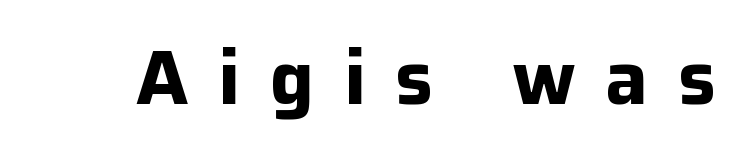
The image shows 76 px bold sans-serif type, upright; set unusually wide letter spacing (+0.39 em), not underlined; low stroke contrast and a medium x-height.
